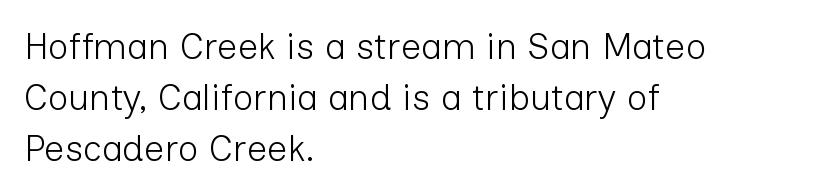
Q: Is the text bold? A: No.
Q: Is the text italic (slanted)? A: No, it is upright.
Q: Is the typeface a serif or a sans-serif typeface? A: Sans-serif.
Q: Is the text underlined? A: No.
Q: How is the paragraph aligned? A: Left-aligned.
Q: Is the spacing between letters normal or unusually wide? A: Normal.
Q: Is the spacing between lines tight, normal or loose? A: Normal.
Q: Width (condensed, normal, or wide)? A: Normal.
Q: Stroke contrast? A: Low.
Q: x-height? A: Medium.
Q: Monospaced? A: No.
